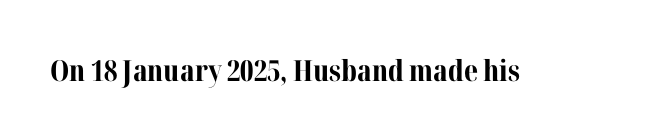
{"serif": "yes", "italic": "no", "bold": "yes", "weight": "bold", "width": "normal", "stroke_contrast": "medium", "x_height": "medium", "monospaced": "no", "underline": "no", "letter_spacing": "normal", "letter_spacing_em": 0.0, "glyph_px": 29}
